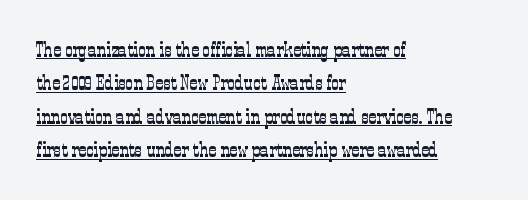
Q: Is the text bold? A: No.
Q: Is the text italic (slanted)? A: No, it is upright.
Q: Is the text underlined? A: Yes.
Q: How is the paragraph aligned? A: Left-aligned.
Q: Is the spacing between letters normal or unusually wide? A: Normal.
Q: Is the spacing between lines tight, normal or loose? A: Normal.
